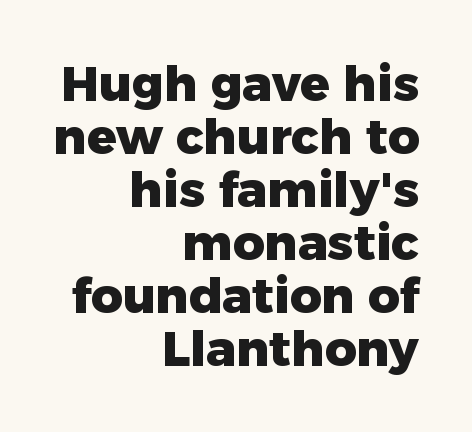
Q: Is the text bold? A: Yes.
Q: Is the text italic (slanted)? A: No, it is upright.
Q: Is the typeface a serif or a sans-serif typeface? A: Sans-serif.
Q: Is the text underlined? A: No.
Q: How is the paragraph aligned? A: Right-aligned.
Q: Is the spacing between letters normal or unusually wide? A: Normal.
Q: Is the spacing between lines tight, normal or loose? A: Tight.
Q: Width (condensed, normal, or wide)? A: Normal.
Q: Stroke contrast? A: Low.
Q: x-height? A: Medium.
Q: Monospaced? A: No.
